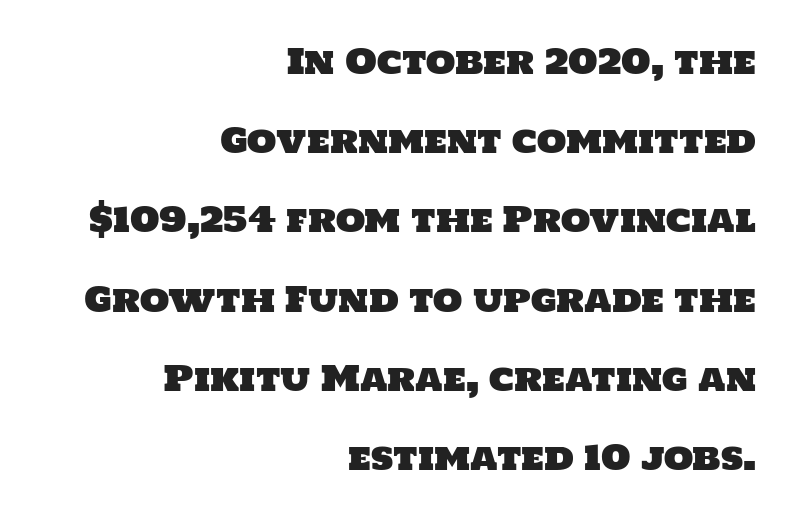
Q: Is the typeface a serif or a sans-serif typeface? A: Sans-serif.
Q: Is the text underlined? A: No.
Q: How is the paragraph aligned? A: Right-aligned.
Q: Is the spacing between letters normal or unusually wide? A: Normal.
Q: Is the spacing between lines tight, normal or loose? A: Loose.
Q: Width (condensed, normal, or wide)? A: Normal.
Q: Stroke contrast? A: Low.
Q: x-height? A: Large.
Q: Monospaced? A: No.
